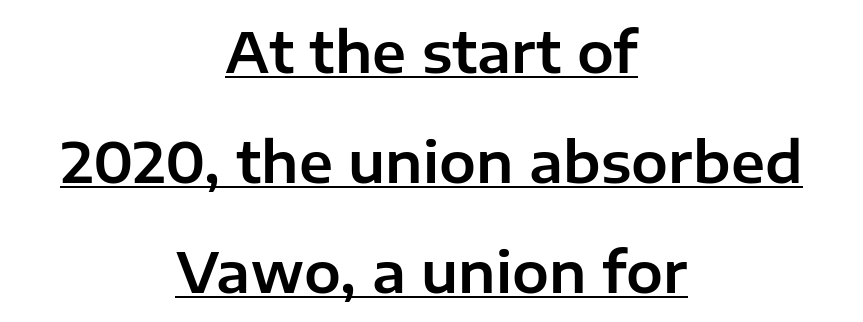
{"serif": "no", "italic": "no", "width": "normal", "stroke_contrast": "low", "x_height": "medium", "monospaced": "no", "underline": "yes", "align": "center", "line_spacing": "loose", "line_spacing_ratio": 2.0, "letter_spacing": "normal", "letter_spacing_em": 0.0, "glyph_px": 55}
